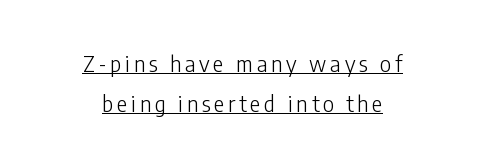
The image shows 22 px text type, upright; set centered, line spacing 1.82x, underlined.
